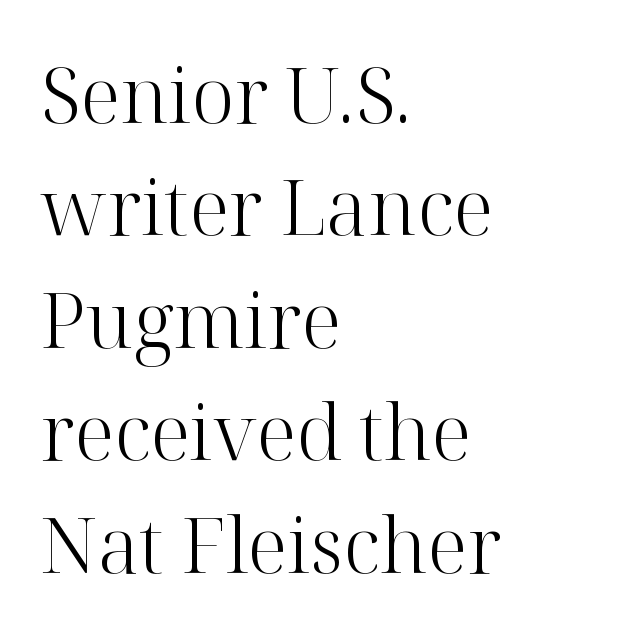
The image shows 77 px light serif type, upright; set left-aligned, normal line spacing (1.46x), normal letter spacing, not underlined; high stroke contrast and a medium x-height.
